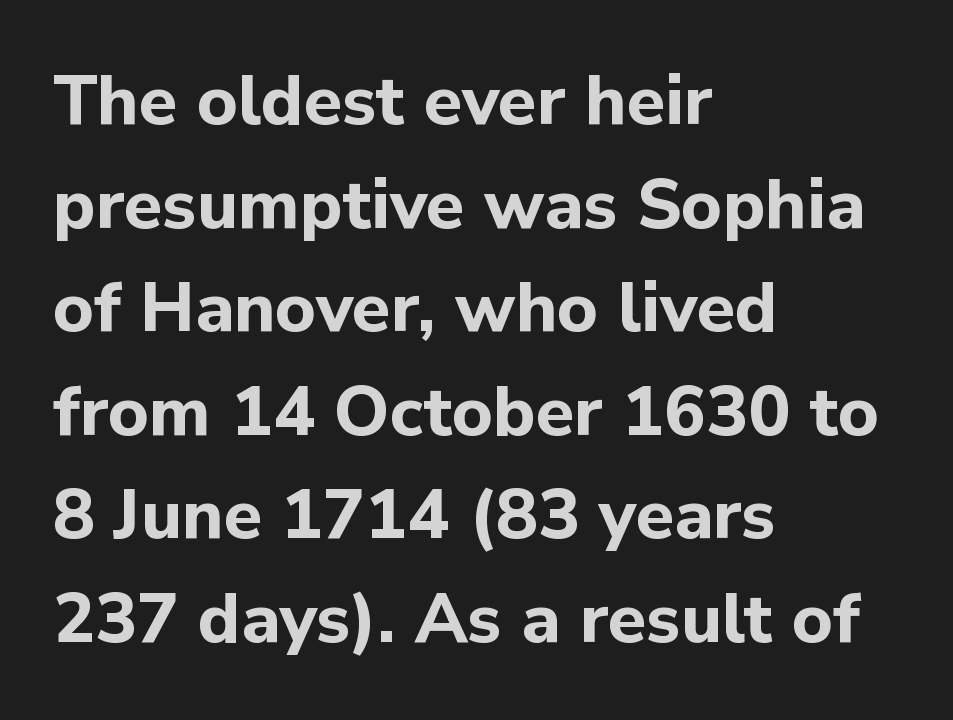
The image shows 70 px bold sans-serif type, upright; set left-aligned, normal line spacing (1.48x), normal letter spacing, not underlined; low stroke contrast and a medium x-height.
